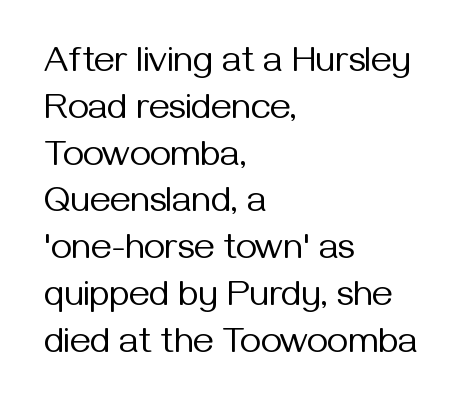
The image shows 36 px regular-weight sans-serif type, upright; set left-aligned, normal line spacing (1.3x), normal letter spacing, not underlined; medium stroke contrast and a medium x-height.
